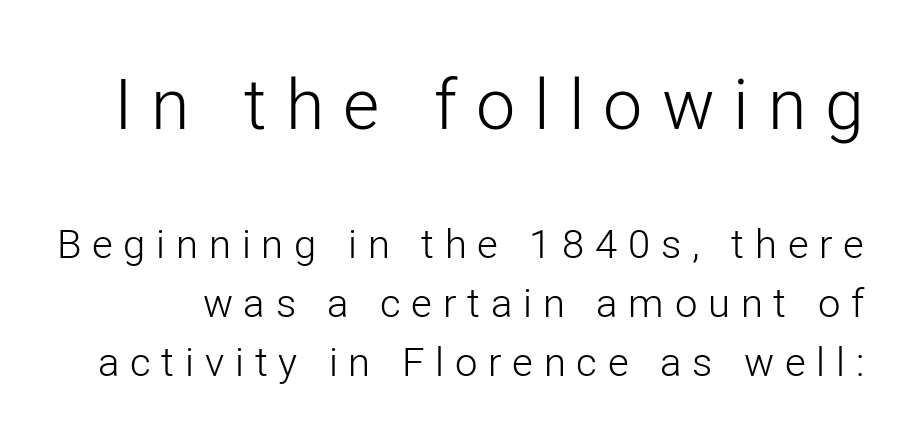
Q: Is the text bold? A: No.
Q: Is the text italic (slanted)? A: No, it is upright.
Q: Is the typeface a serif or a sans-serif typeface? A: Sans-serif.
Q: Is the text underlined? A: No.
Q: Is the spacing between letters normal or unusually wide? A: Unusually wide.
Q: Is the spacing between lines tight, normal or loose? A: Normal.
Q: Which block of text is set in a larger size, the first (top) or the second (bottom)? A: The first (top) one.
Q: Width (condensed, normal, or wide)? A: Normal.
Q: Stroke contrast? A: Low.
Q: x-height? A: Medium.
Q: Monospaced? A: No.
